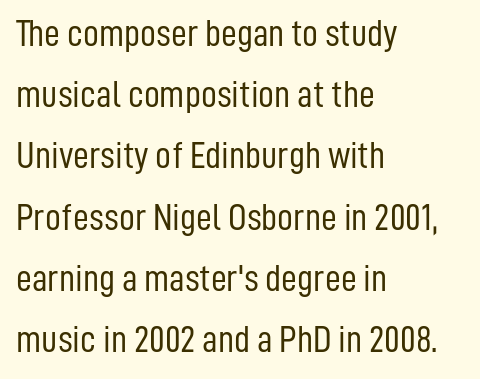
The font's upright variant was chosen for this text. Does extra space separate the letters? No, they use regular spacing. This sample is left-justified, so line endings fall wherever the words run out. No letter is thick-stroked: the sample isn't bold. This sample keeps an unexceptional amount of space between lines. Varying glyph widths throughout — classic text-font behaviour.
